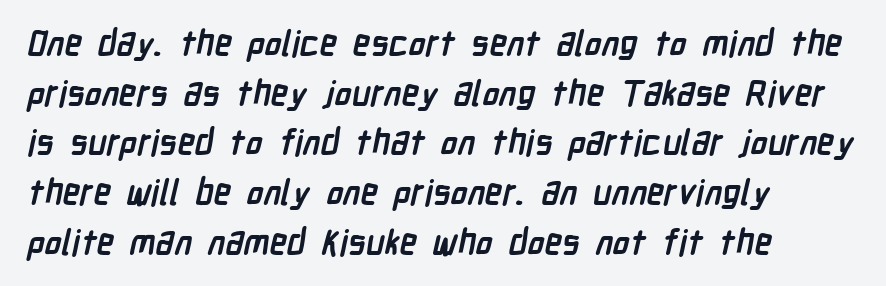
Compared with a centered layout, this one pins lines to the left instead. The rendering uses natural spacing where letterforms have individual widths. Bare-footed words on every line. How heavy is the stroke? Heavy — this is a bold. In terms of leading, this rendering sits right in the middle.
